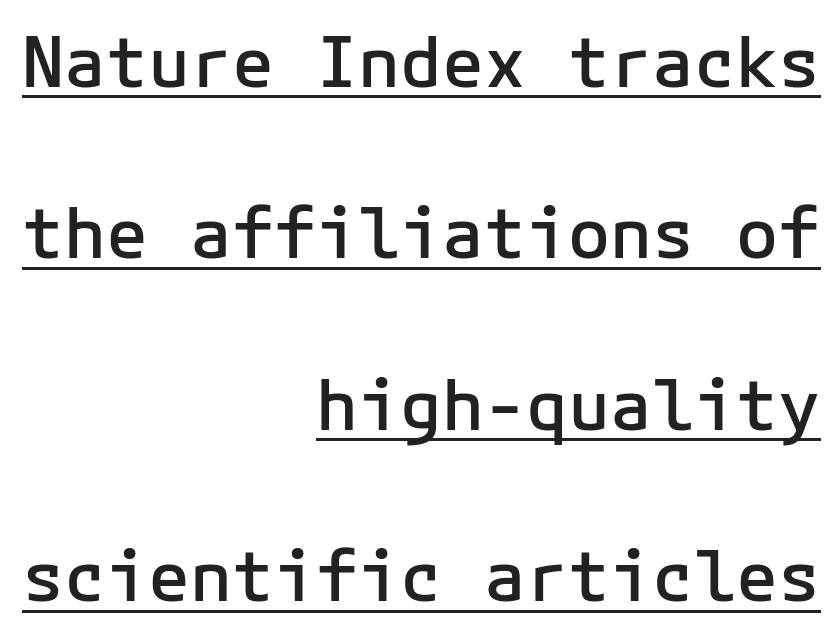
The image shows 70 px semibold sans-serif type, upright, monospaced; set right-aligned, loose line spacing (2.45x), normal letter spacing, underlined; low stroke contrast and a medium x-height.
